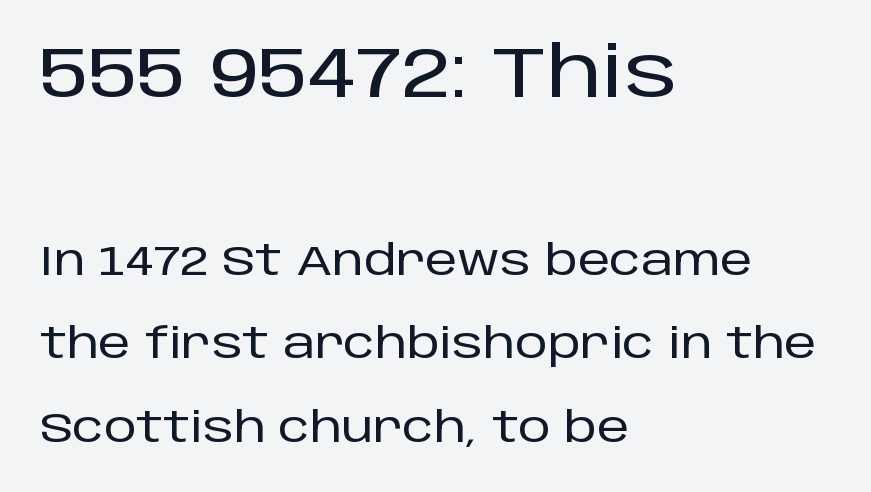
{"serif": "no", "italic": "no", "width": "normal", "stroke_contrast": "low", "x_height": "large", "monospaced": "no", "underline": "no", "align": "left", "line_spacing": "loose", "line_spacing_ratio": 2.04, "letter_spacing": "normal", "letter_spacing_em": 0.0, "larger_block": "first", "size_ratio": 1.73, "glyph_px": 71}
